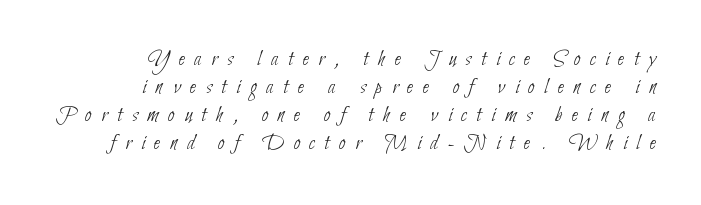
The image shows 23 px text type; set right-aligned, line spacing 1.22x, unusually wide letter spacing (+0.42 em), not underlined.
